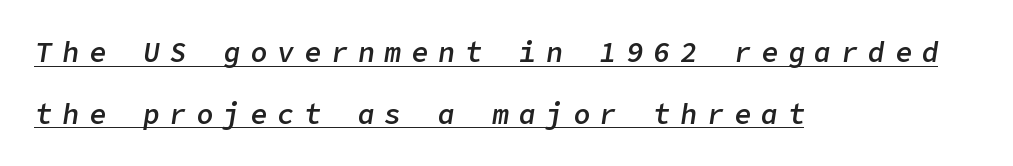
The vertical gap from one line to the next is large. Inter-character spacing is expanded well beyond the font's built-in metrics. Teacher's note: observe the even left margin — that is flush-left alignment. A semibold gives these letters moderate extra thickness, short of bold.
